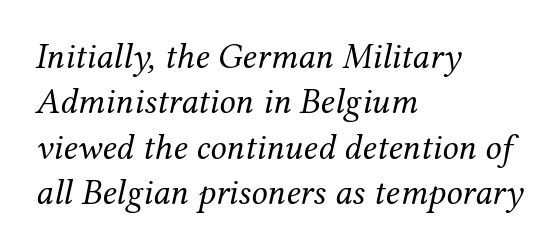
Letterform terminals end in serifs throughout the passage. Between one letter and the next there's only the usual sliver of space. Visually the block forms a straight wall on the left and a jagged coastline on the right. Think standard paragraph weight, or any step lighter than that.
